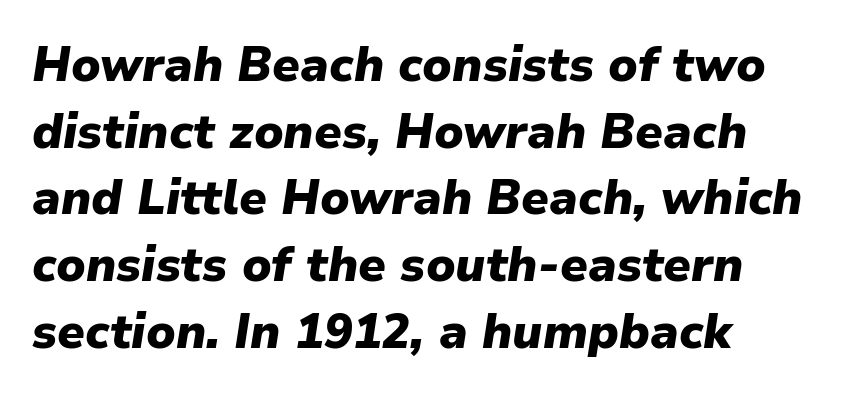
The image shows 48 px heavy type, italic (leaning right); set left-aligned, normal line spacing (1.39x), normal letter spacing, not underlined; low stroke contrast and a medium x-height.
